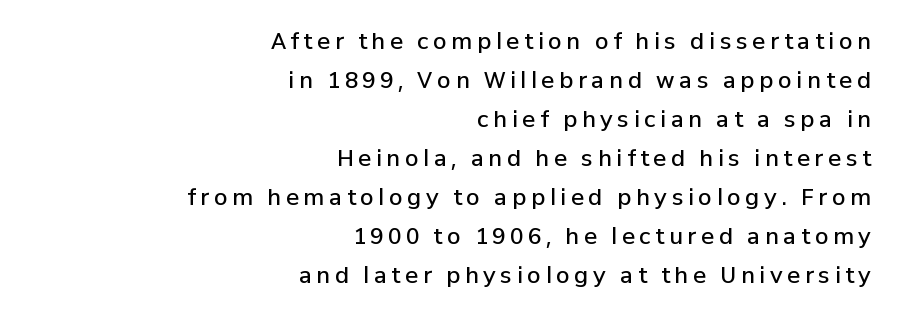
The area under the type is left untouched. In terms of weight, the rendering is demibold, just under bold. Substantial extra tracking has been applied to these lines. If you drew a line through each stem, it would be perfectly vertical.
